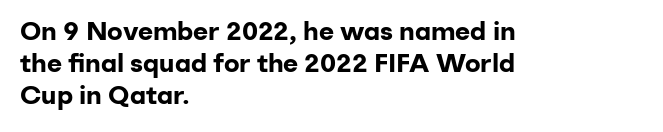
Q: Is the text bold? A: Yes.
Q: Is the text italic (slanted)? A: No, it is upright.
Q: Is the text underlined? A: No.
Q: How is the paragraph aligned? A: Left-aligned.
Q: Is the spacing between letters normal or unusually wide? A: Normal.
